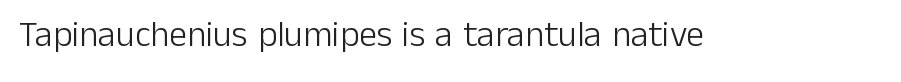
{"serif": "no", "italic": "no", "bold": "no", "weight": "light", "width": "normal", "stroke_contrast": "low", "x_height": "medium", "monospaced": "no", "underline": "no", "letter_spacing": "normal", "letter_spacing_em": 0.0, "glyph_px": 36}
